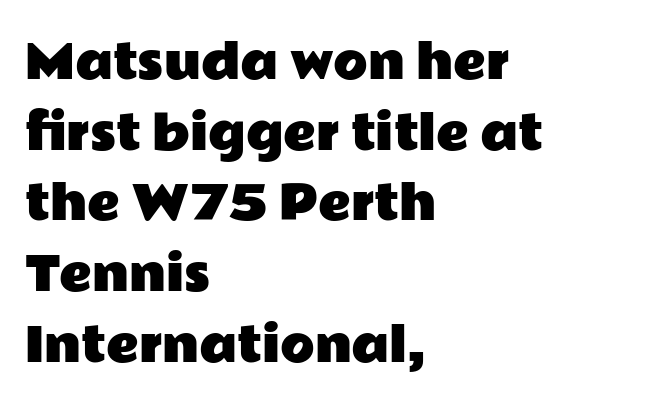
Baseline-to-baseline distance is the conventional proportion of letter height. Nothing sits at the stroke ends, so this counts as sans-serif. Glance below the letters and you will spot only blank space. The face used here is rendered with its standard letterfit. Varying glyph widths throughout — classic text-font behaviour.
